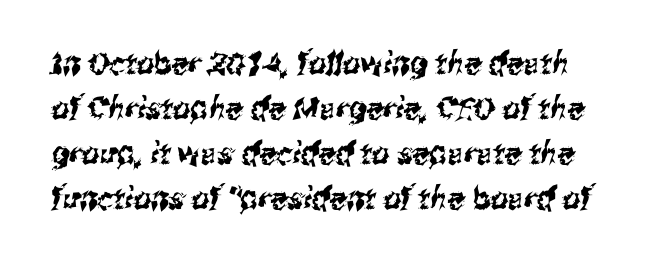
The image shows 31 px condensed sans-serif type; set normal line spacing (1.45x), normal letter spacing, not underlined; medium stroke contrast and a medium x-height.
